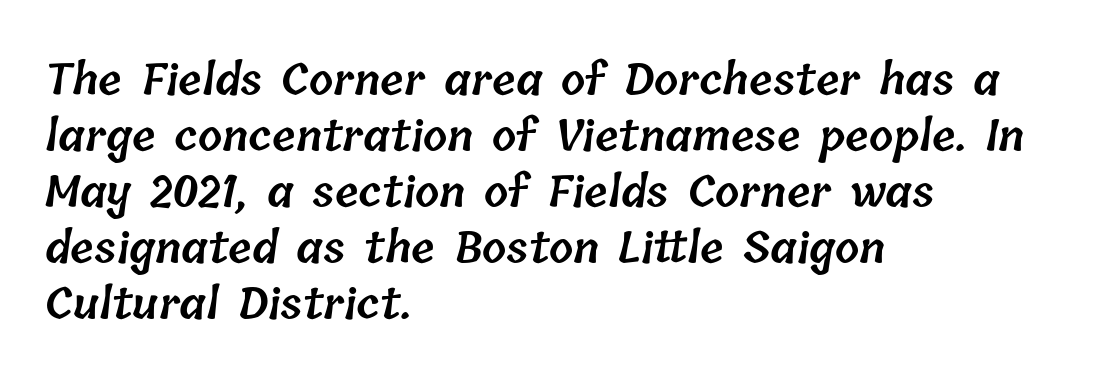
The image shows 43 px semibold type; set left-aligned, normal line spacing (1.3x), normal letter spacing, not underlined; low stroke contrast and a medium x-height.
